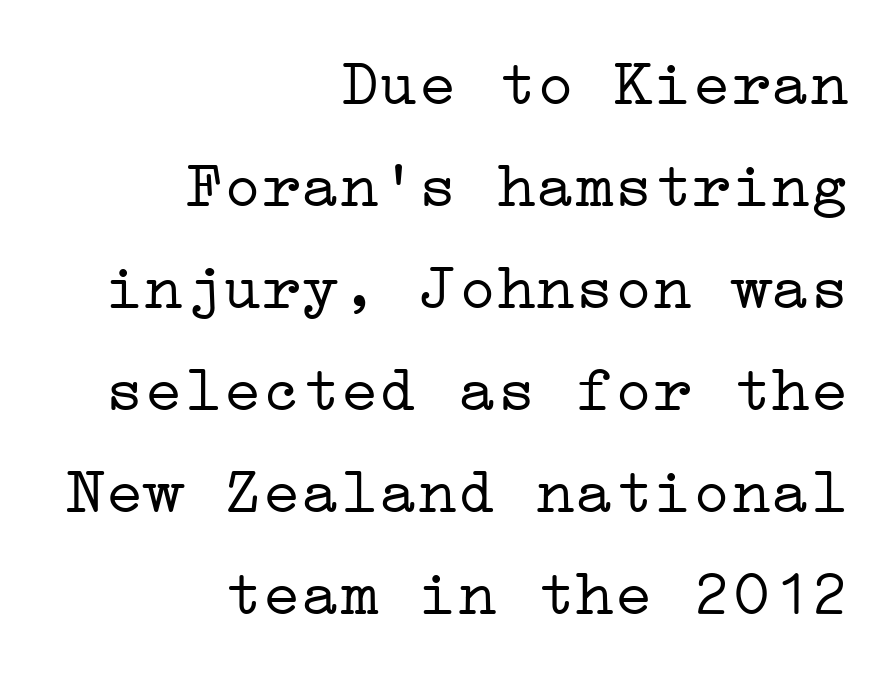
Layout note: lines flush right. Successive baselines arrive at the customary interval. Characters follow at the spacing the type designer built in. The specimen reads as upright at a glance. Classification — serif. The space beneath each line is pristine and unruled.
